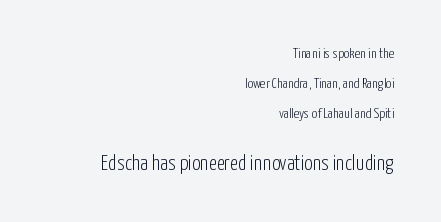
Any mark beneath the type? The region is blank. The lines are quadded right. Spacing between characters is what you'd get straight out of the box. The following chunk of copy outweighs the initial chunk in type size. The type sits square on the baseline with zero lean.
